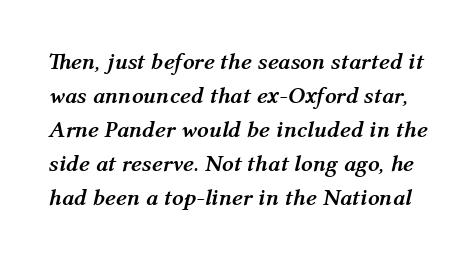
There's an unmistakable incline to the writing here. The specimen omits any rule beneath the text block's lines. Chunky letters — that's bold for sure. The rendering keeps characters at their native spacing. These lines sit exactly where default settings would place them.
